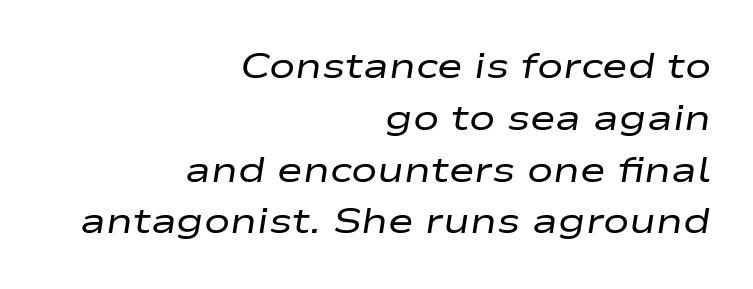
Q: Is the text bold? A: No.
Q: Is the text italic (slanted)? A: Yes, it leans right by about 9 degrees.
Q: Is the text underlined? A: No.
Q: How is the paragraph aligned? A: Right-aligned.
Q: Is the spacing between letters normal or unusually wide? A: Normal.
Q: Is the spacing between lines tight, normal or loose? A: Normal.
Q: Width (condensed, normal, or wide)? A: Wide.
Q: Stroke contrast? A: Low.
Q: x-height? A: Medium.
Q: Monospaced? A: No.
